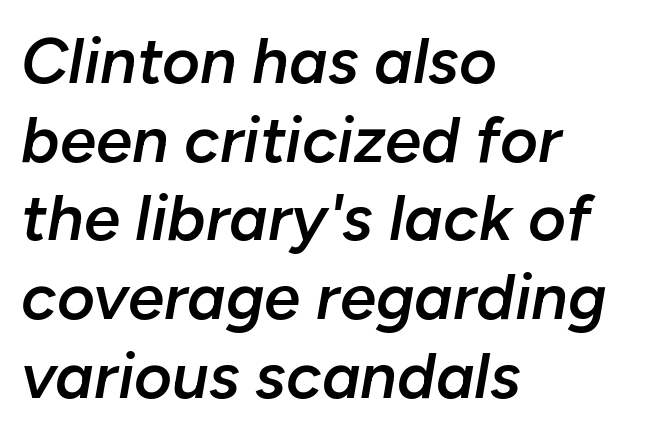
Q: Is the text bold? A: Semi-bold.
Q: Is the text italic (slanted)? A: Yes, it leans right by about 10 degrees.
Q: Is the text underlined? A: No.
Q: How is the paragraph aligned? A: Left-aligned.
Q: Is the spacing between letters normal or unusually wide? A: Normal.
Q: Width (condensed, normal, or wide)? A: Normal.
Q: Stroke contrast? A: Low.
Q: x-height? A: Medium.
Q: Monospaced? A: No.
